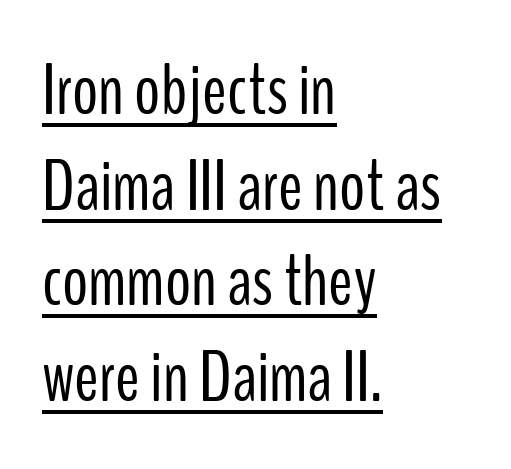
The image shows 73 px light, condensed sans-serif type, upright; set left-aligned, normal line spacing (1.31x), normal letter spacing, underlined; low stroke contrast and a medium x-height.
